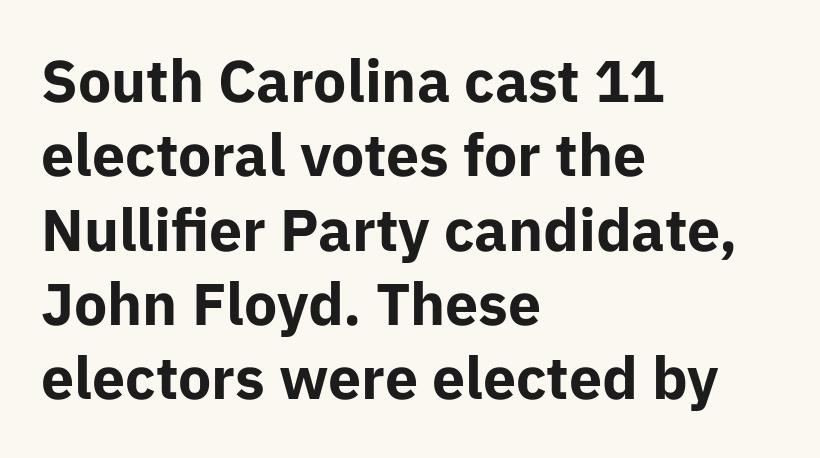
Students, this is bold: see how much ink each stroke carries. The rendering uses natural spacing where letterforms have individual widths. One-word summary of the alignment: left. Does the type have serifs? No, each stem ends abruptly. The passage shown stacks its lines at a standard gap. A roman cut, with each character standing at attention.
